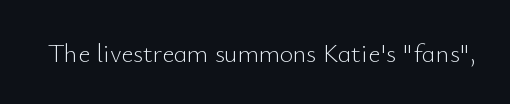
{"italic": "no", "bold": "no", "underline": "no", "letter_spacing": "normal", "letter_spacing_em": 0.0, "glyph_px": 26}
